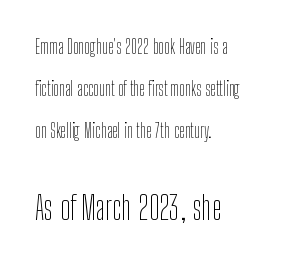
Q: Is the text bold? A: No.
Q: Is the text italic (slanted)? A: No, it is upright.
Q: Is the typeface a serif or a sans-serif typeface? A: Sans-serif.
Q: Is the text underlined? A: No.
Q: How is the paragraph aligned? A: Left-aligned.
Q: Is the spacing between letters normal or unusually wide? A: Normal.
Q: Is the spacing between lines tight, normal or loose? A: Loose.
Q: Which block of text is set in a larger size, the first (top) or the second (bottom)? A: The second (bottom) one.
Q: Width (condensed, normal, or wide)? A: Condensed.
Q: Stroke contrast? A: Low.
Q: x-height? A: Medium.
Q: Monospaced? A: No.
